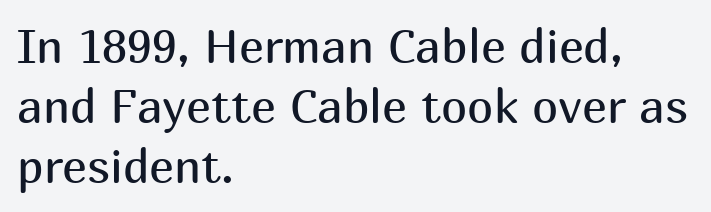
The passage is arranged the way most books set body copy — flush left. One glance says typical: line gaps are just what's usual. Character widths vary here, with narrow letters taking less room than wide ones. No extra ink here — the face is not bold. Regarding serifs, this sample does without them.
